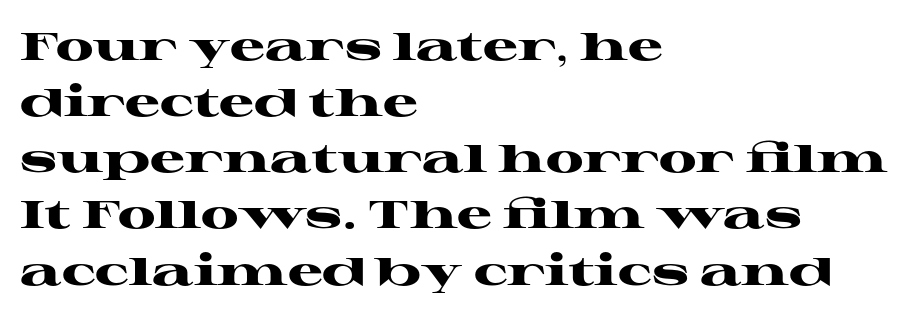
The image shows 39 px heavy, wide serif type, upright; set left-aligned, normal line spacing (1.44x), normal letter spacing, not underlined; high stroke contrast and a medium x-height.
